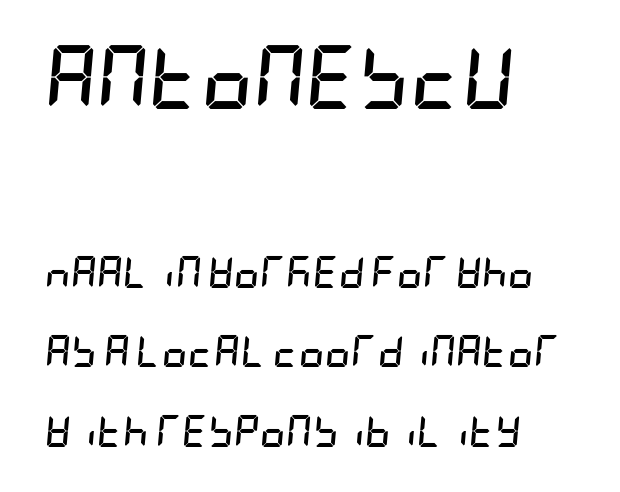
Q: Is the text bold? A: Yes.
Q: Is the text italic (slanted)? A: Yes, it leans right by about 5 degrees.
Q: Is the text underlined? A: No.
Q: How is the paragraph aligned? A: Left-aligned.
Q: Is the spacing between letters normal or unusually wide? A: Normal.
Q: Is the spacing between lines tight, normal or loose? A: Loose.
Q: Which block of text is set in a larger size, the first (top) or the second (bottom)? A: The first (top) one.
Q: Width (condensed, normal, or wide)? A: Condensed.
Q: Stroke contrast? A: Low.
Q: x-height? A: Large.
